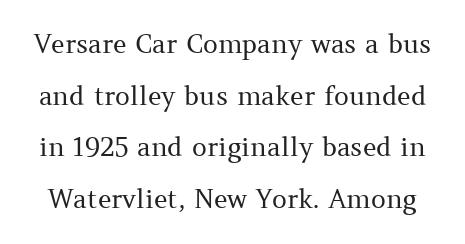
{"italic": "no", "bold": "no", "underline": "no", "line_spacing": "loose", "line_spacing_ratio": 1.99, "letter_spacing": "normal", "letter_spacing_em": 0.0, "glyph_px": 26}
